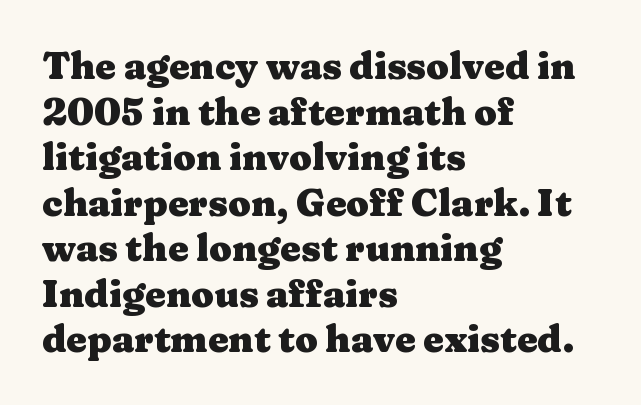
The image shows 37 px heavy, wide serif type, upright; set left-aligned, line spacing 1.23x, normal letter spacing, not underlined; medium stroke contrast and a medium x-height.
